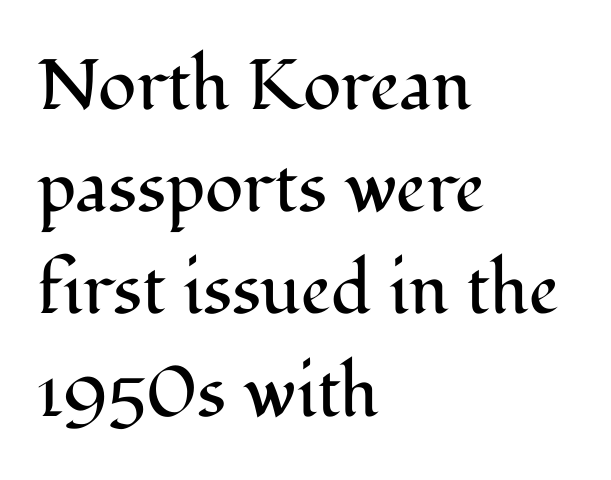
Q: Is the text bold? A: No.
Q: Is the text italic (slanted)? A: No, it is upright.
Q: Is the typeface a serif or a sans-serif typeface? A: Serif.
Q: Is the text underlined? A: No.
Q: How is the paragraph aligned? A: Left-aligned.
Q: Is the spacing between letters normal or unusually wide? A: Normal.
Q: Is the spacing between lines tight, normal or loose? A: Normal.
Q: Width (condensed, normal, or wide)? A: Normal.
Q: Stroke contrast? A: Medium.
Q: x-height? A: Medium.
Q: Monospaced? A: No.
